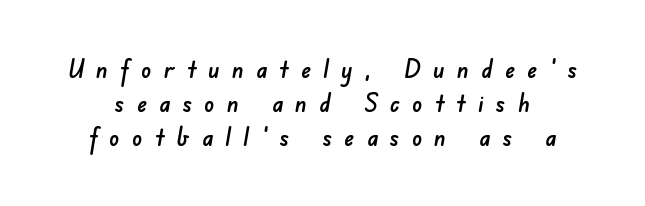
Q: Is the text underlined? A: No.
Q: Is the spacing between letters normal or unusually wide? A: Unusually wide.
Q: Is the spacing between lines tight, normal or loose? A: Normal.
